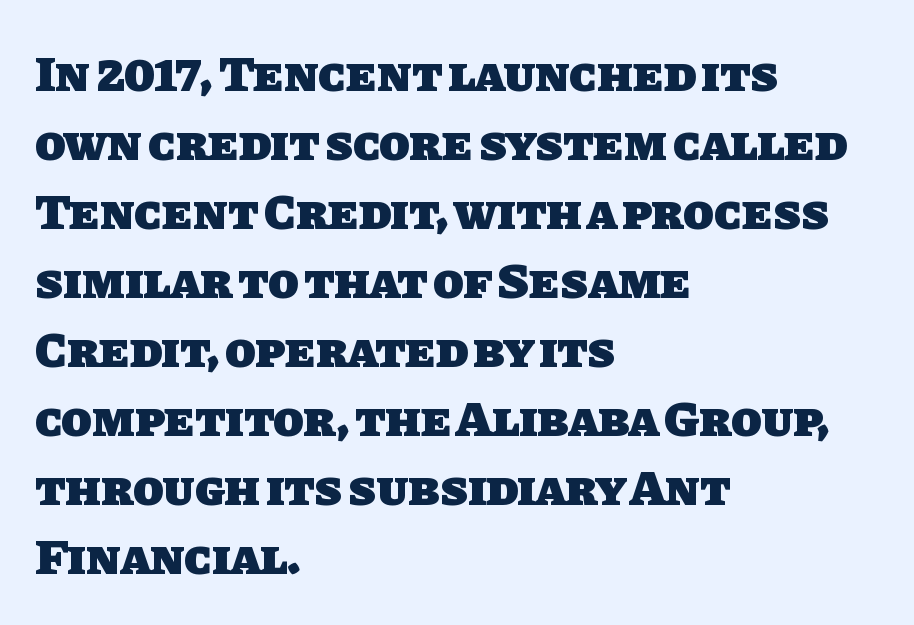
This sample keeps an unexceptional amount of space between lines. Do the characters align in a grid? No, the font is proportional. Nothing sits at the stroke ends, so this counts as sans-serif. Does the weight exceed regular? Yes, all the way to bold.
